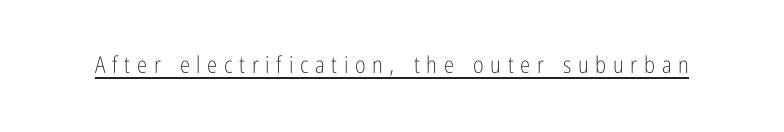
Posture: straight, roman, zero tilt. You can see a thin bar hugging the bottom of the glyphs. The rendering inserts visible extra space after every character. Compared with a typical body face, this is equally light or lighter still.
